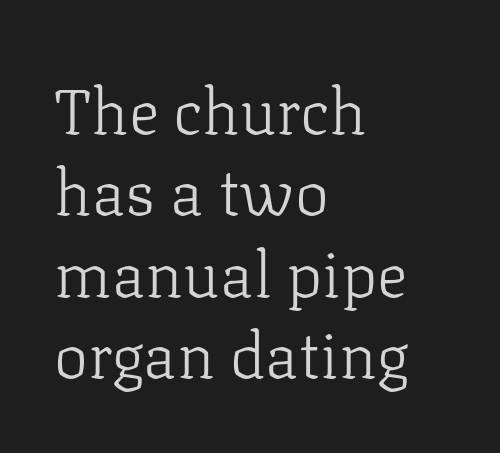
The image shows 64 px light serif type, upright; set left-aligned, normal line spacing (1.27x), normal letter spacing, not underlined; low stroke contrast and a medium x-height.
